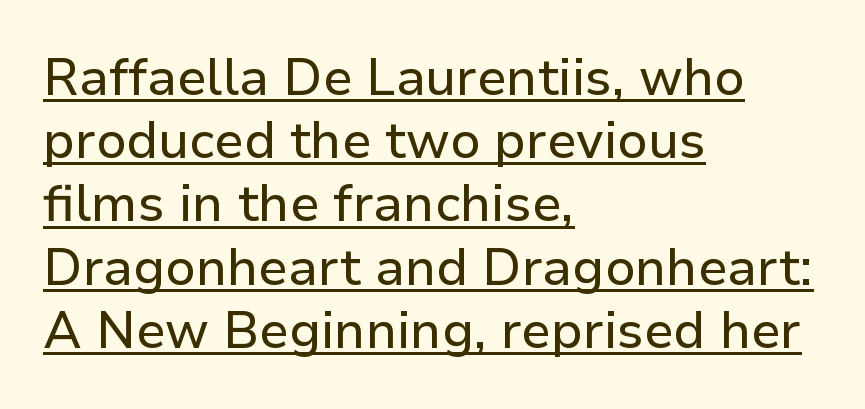
The image shows 51 px sans-serif type, upright; set left-aligned, line spacing 1.24x, normal letter spacing, underlined; low stroke contrast and a medium x-height.
